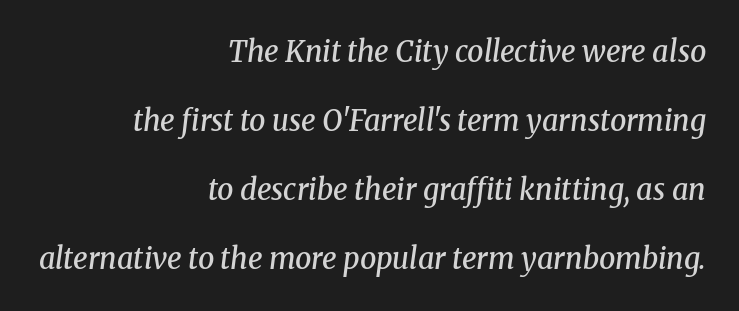
Q: Is the text bold? A: Semi-bold.
Q: Is the text italic (slanted)? A: Yes, it leans right by about 8 degrees.
Q: Is the typeface a serif or a sans-serif typeface? A: Serif.
Q: Is the text underlined? A: No.
Q: How is the paragraph aligned? A: Right-aligned.
Q: Is the spacing between letters normal or unusually wide? A: Normal.
Q: Is the spacing between lines tight, normal or loose? A: Loose.
Q: Width (condensed, normal, or wide)? A: Normal.
Q: Stroke contrast? A: Medium.
Q: x-height? A: Medium.
Q: Monospaced? A: No.
